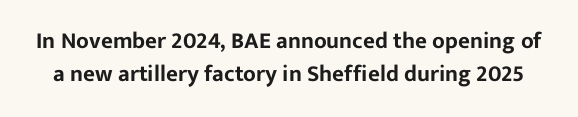
The space between consecutive lines is moderate. Beneath every word, the page is bare. A typesetter would mark this as roman, not italic. Is the letter spacing exaggerated? No — it looks like the ordinary default.
